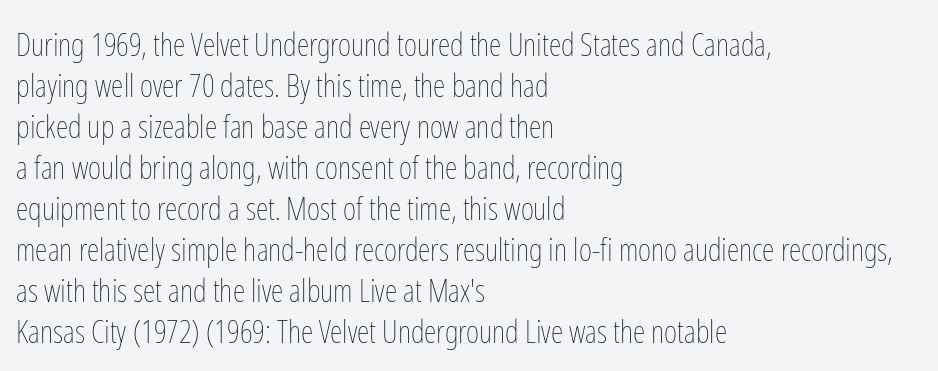
{"italic": "no", "bold": "no", "weight": "thin", "width": "condensed", "stroke_contrast": "low", "x_height": "medium", "monospaced": "no", "underline": "no", "align": "left", "line_spacing": "normal", "line_spacing_ratio": 1.28, "letter_spacing": "normal", "letter_spacing_em": 0.0, "glyph_px": 32}
